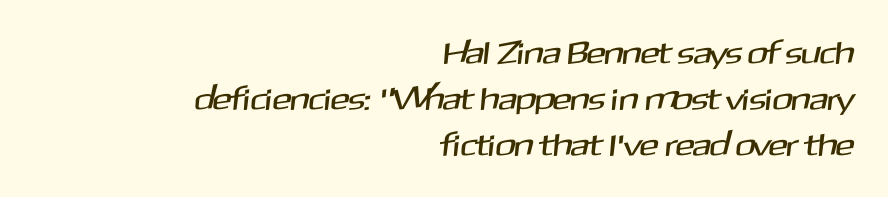
A flush-right, rag-left setting is used for this passage. The words here are not underlined. Summary of vertical rhythm: regular, with standard interline spacing. Spacing between characters is what you'd get straight out of the box.
